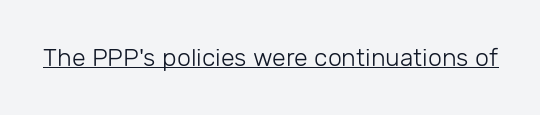
Q: Is the text bold? A: No.
Q: Is the text italic (slanted)? A: No, it is upright.
Q: Is the text underlined? A: Yes.
Q: Is the spacing between letters normal or unusually wide? A: Normal.
